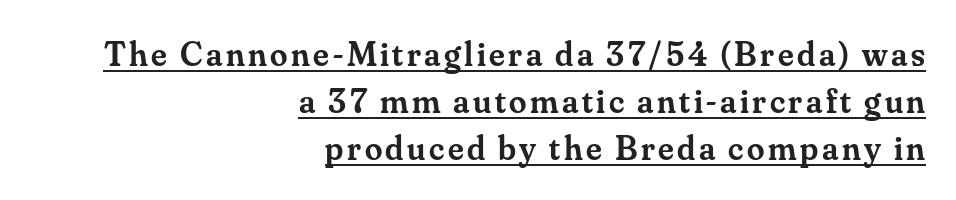
The image shows 35 px semibold serif type, upright; set right-aligned, normal line spacing (1.34x), underlined; medium stroke contrast and a small x-height.
